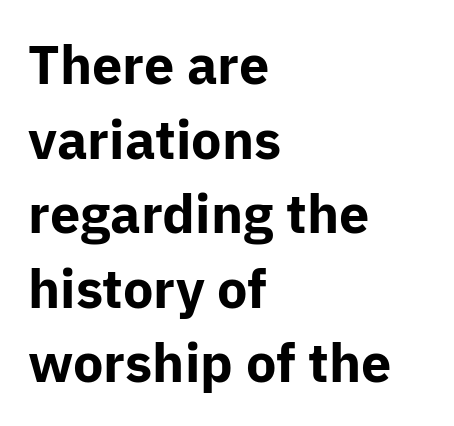
The image shows 54 px bold sans-serif type, upright; set left-aligned, normal line spacing (1.38x), normal letter spacing, not underlined; low stroke contrast and a medium x-height.
